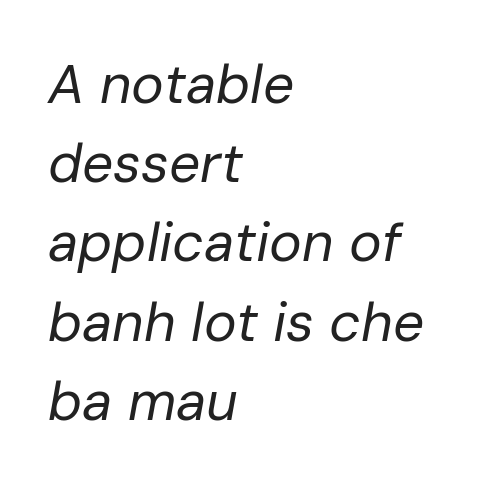
Honestly, the row spacing looks completely unremarkable. Nothing heavy about these letters — not bold at all. What stands out about the letter spacing? Nothing — it is the standard amount. Slanted lettering throughout. Unmarked baselines from the first word to the last.
